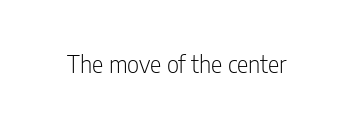
Q: Is the text bold? A: No.
Q: Is the text italic (slanted)? A: No, it is upright.
Q: Is the text underlined? A: No.
Q: Is the spacing between letters normal or unusually wide? A: Normal.
